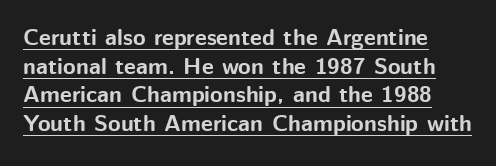
The image shows 23 px bold type, upright; set normal line spacing (1.25x), normal letter spacing, underlined.
